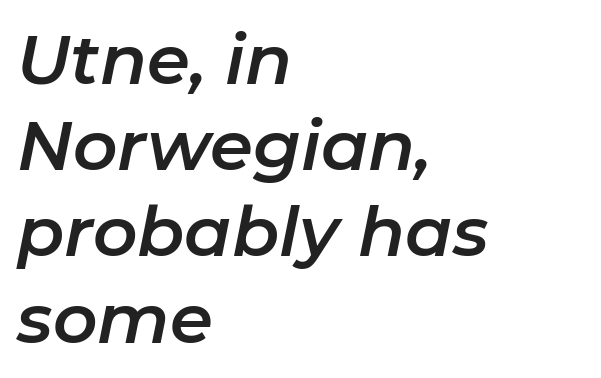
Q: Is the text italic (slanted)? A: Yes, it leans right by about 11 degrees.
Q: Is the text underlined? A: No.
Q: How is the paragraph aligned? A: Left-aligned.
Q: Is the spacing between letters normal or unusually wide? A: Normal.
Q: Is the spacing between lines tight, normal or loose? A: Normal.
Q: Width (condensed, normal, or wide)? A: Normal.
Q: Stroke contrast? A: Low.
Q: x-height? A: Medium.
Q: Monospaced? A: No.
